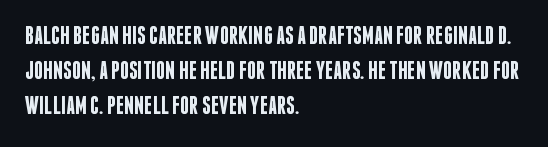
Q: Is the text bold? A: Semi-bold.
Q: Is the text italic (slanted)? A: No, it is upright.
Q: Is the text underlined? A: No.
Q: How is the paragraph aligned? A: Left-aligned.
Q: Is the spacing between letters normal or unusually wide? A: Normal.
Q: Is the spacing between lines tight, normal or loose? A: Normal.
